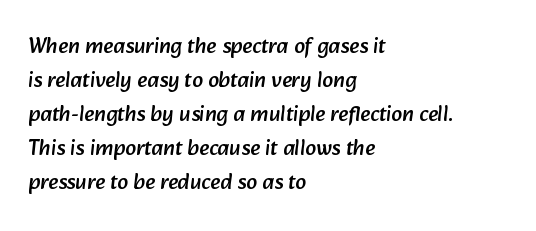
Reading down the column, the eye jumps a familiar distance to each next line. The area under the type is left untouched. All the whitespace from short lines collects on the right. The horizontal fit of the characters is conventional and even.
